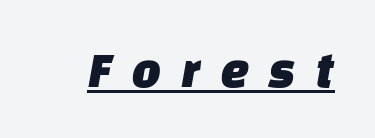
{"serif": "no", "width": "normal", "stroke_contrast": "low", "x_height": "large", "monospaced": "no", "underline": "yes", "letter_spacing": "wide", "letter_spacing_em": 0.37, "glyph_px": 52}
